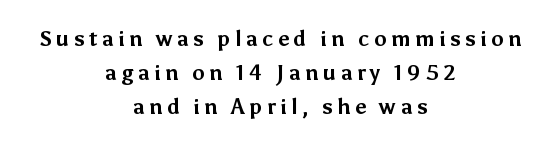
Q: Is the text bold? A: Yes.
Q: Is the text italic (slanted)? A: No, it is upright.
Q: Is the text underlined? A: No.
Q: How is the paragraph aligned? A: Centered.
Q: Is the spacing between letters normal or unusually wide? A: Unusually wide.
Q: Is the spacing between lines tight, normal or loose? A: Normal.
